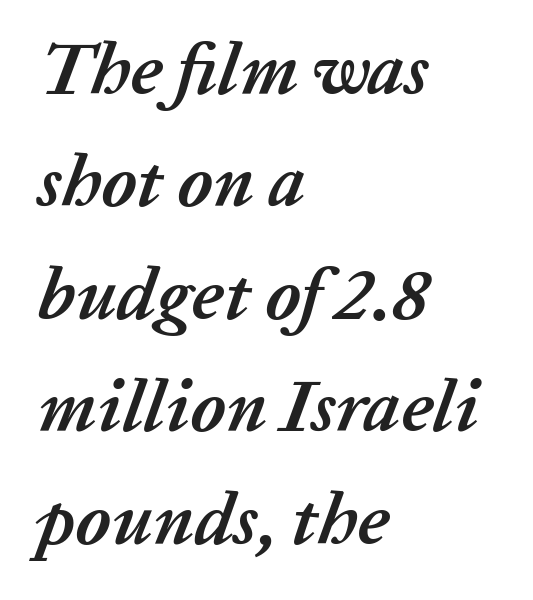
The image shows 73 px semibold type, italic (leaning right); set left-aligned, normal line spacing (1.54x), normal letter spacing, not underlined; low stroke contrast and a medium x-height.
